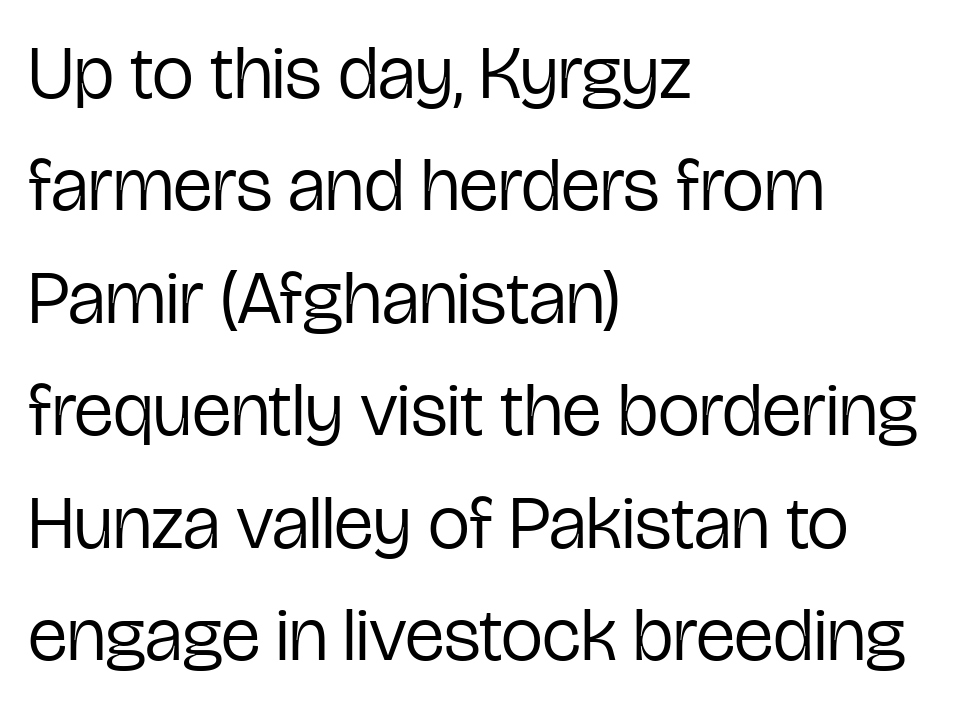
Q: Is the text bold? A: No.
Q: Is the text italic (slanted)? A: No, it is upright.
Q: Is the typeface a serif or a sans-serif typeface? A: Sans-serif.
Q: Is the text underlined? A: No.
Q: How is the paragraph aligned? A: Left-aligned.
Q: Is the spacing between letters normal or unusually wide? A: Normal.
Q: Is the spacing between lines tight, normal or loose? A: Normal.
Q: Width (condensed, normal, or wide)? A: Condensed.
Q: Stroke contrast? A: Low.
Q: x-height? A: Medium.
Q: Monospaced? A: No.
